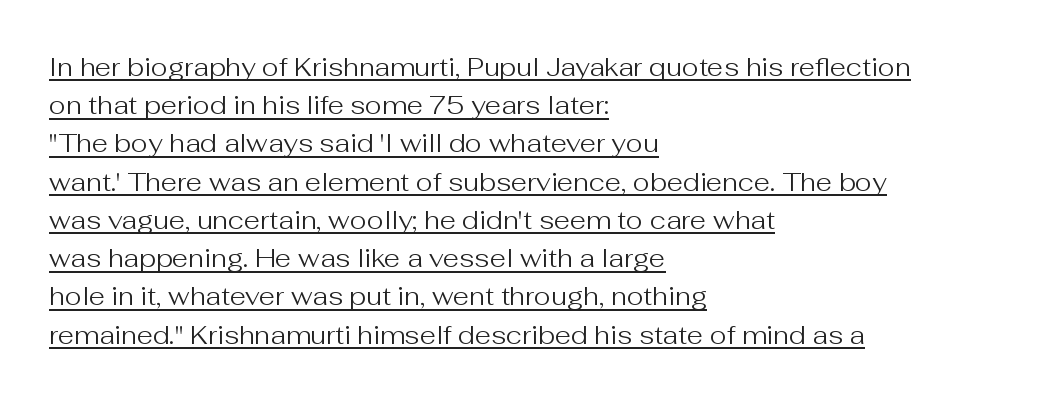
Q: Is the text bold? A: No.
Q: Is the text italic (slanted)? A: No, it is upright.
Q: Is the text underlined? A: Yes.
Q: How is the paragraph aligned? A: Left-aligned.
Q: Is the spacing between letters normal or unusually wide? A: Normal.
Q: Is the spacing between lines tight, normal or loose? A: Normal.
